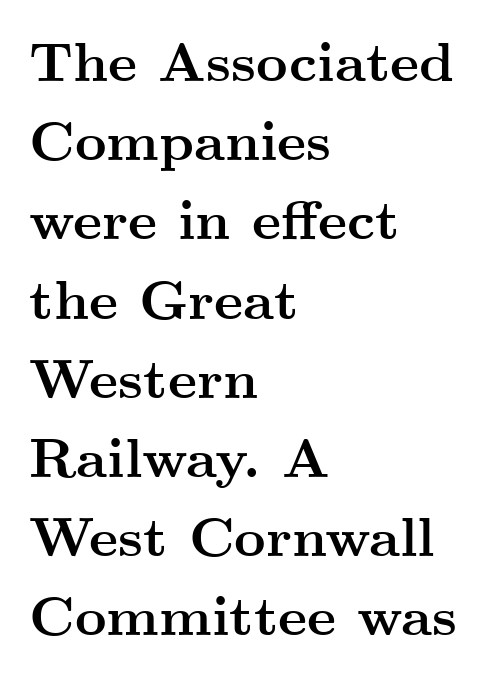
Q: Is the text bold? A: Yes.
Q: Is the text italic (slanted)? A: No, it is upright.
Q: Is the typeface a serif or a sans-serif typeface? A: Serif.
Q: Is the text underlined? A: No.
Q: How is the paragraph aligned? A: Left-aligned.
Q: Is the spacing between letters normal or unusually wide? A: Normal.
Q: Is the spacing between lines tight, normal or loose? A: Normal.
Q: Width (condensed, normal, or wide)? A: Wide.
Q: Stroke contrast? A: Medium.
Q: x-height? A: Small.
Q: Monospaced? A: No.
